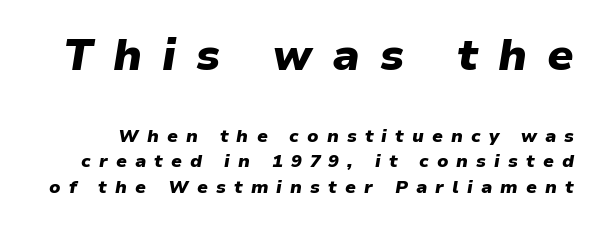
{"italic": "yes", "lean": "right", "slant_degrees": 9, "bold": "yes", "weight": "heavy", "width": "normal", "stroke_contrast": "low", "x_height": "medium", "monospaced": "no", "underline": "no", "line_spacing": "normal", "line_spacing_ratio": 1.42, "letter_spacing": "wide", "letter_spacing_em": 0.45, "larger_block": "first", "size_ratio": 2.44, "glyph_px": 44}
